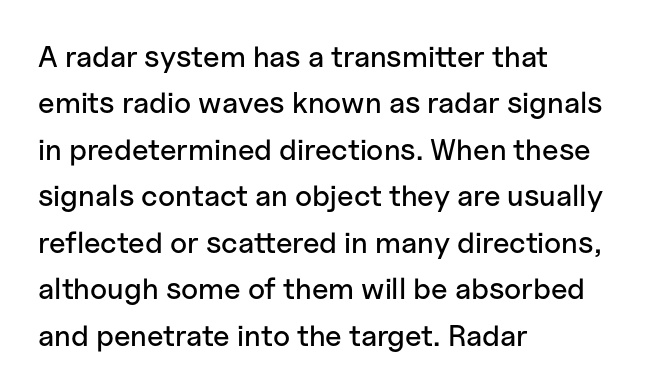
The image shows 30 px sans-serif type, upright; set left-aligned, normal line spacing (1.55x), normal letter spacing, not underlined; low stroke contrast and a medium x-height.
